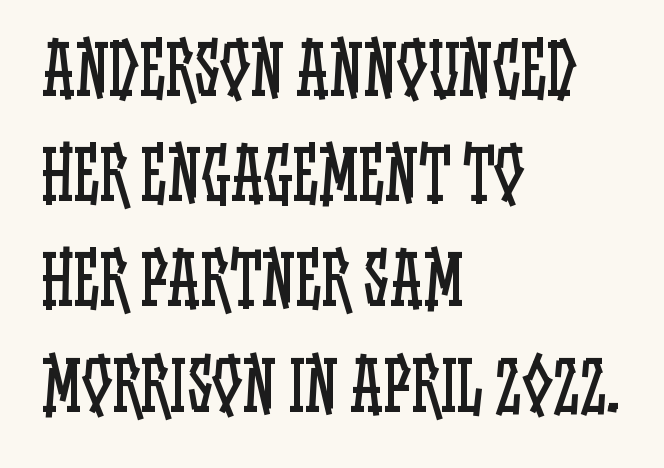
{"italic": "no", "bold": "no", "weight": "regular", "width": "condensed", "stroke_contrast": "low", "x_height": "large", "monospaced": "no", "underline": "no", "align": "left", "line_spacing": "normal", "line_spacing_ratio": 1.57, "letter_spacing": "normal", "letter_spacing_em": 0.0, "glyph_px": 67}
